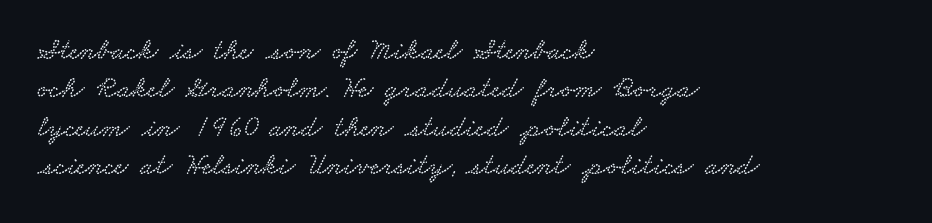
{"serif": "yes", "width": "wide", "stroke_contrast": "low", "x_height": "small", "monospaced": "no", "underline": "no", "align": "left", "line_spacing": "normal", "line_spacing_ratio": 1.28, "letter_spacing": "normal", "letter_spacing_em": 0.0, "glyph_px": 30}
